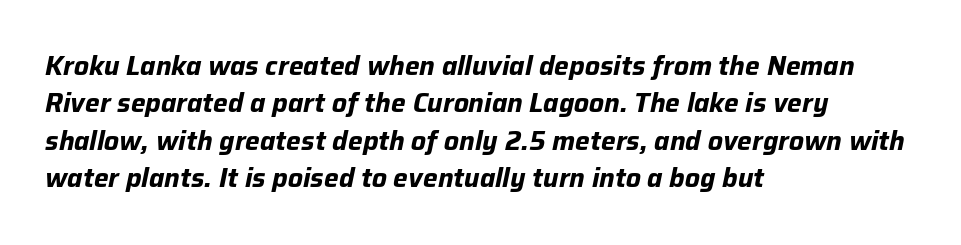
The image shows 26 px bold type, italic (leaning right); set left-aligned, normal line spacing (1.44x), normal letter spacing, not underlined.
